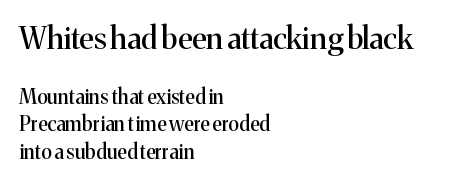
If you drew a ruler down the left edge, every line would touch it. Vertical strokes here are truly vertical. The designer went with a serif here, giving each stem small feet. Here the designer chose a conventional face with non-uniform glyph widths.
